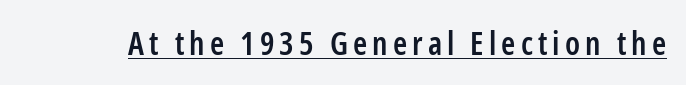
Ordinary non-slanted type is in use. Students, observe the line beneath the letters — that is underlining. Weight check: semibold — heavier than regular, not quite bold. The rendering uses natural spacing where letterforms have individual widths.
